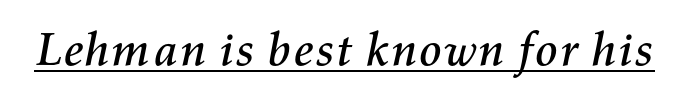
{"italic": "yes", "lean": "right", "slant_degrees": 11, "width": "normal", "stroke_contrast": "medium", "x_height": "medium", "monospaced": "no", "underline": "yes", "letter_spacing": "normal", "letter_spacing_em": 0.0, "glyph_px": 47}
